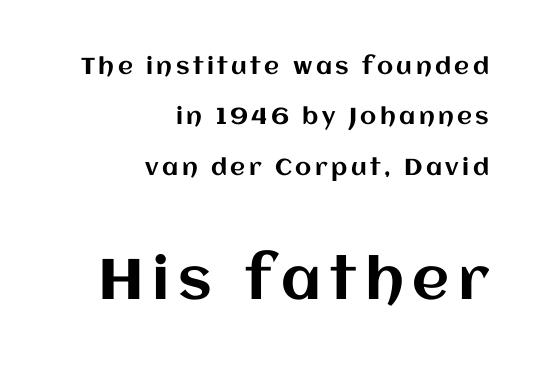
{"italic": "no", "width": "normal", "stroke_contrast": "medium", "x_height": "large", "monospaced": "no", "underline": "no", "align": "right", "line_spacing": "loose", "line_spacing_ratio": 2.19, "larger_block": "second", "size_ratio": 2.48, "glyph_px": 57}
